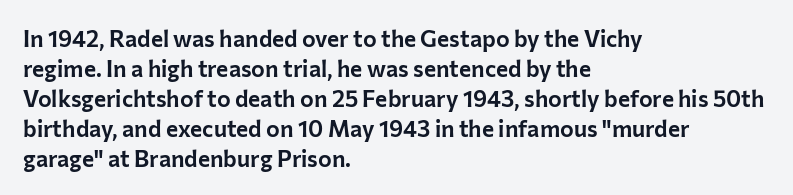
Q: Is the text italic (slanted)? A: No, it is upright.
Q: Is the text underlined? A: No.
Q: How is the paragraph aligned? A: Left-aligned.
Q: Is the spacing between letters normal or unusually wide? A: Normal.
Q: Is the spacing between lines tight, normal or loose? A: Normal.
